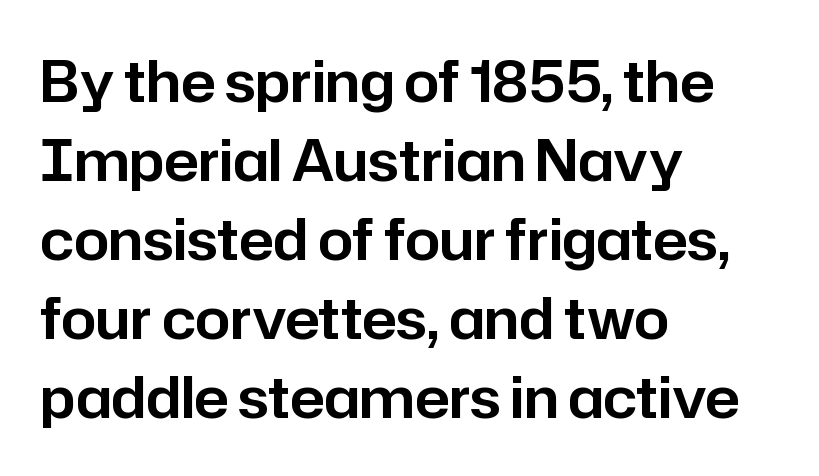
Q: Is the text italic (slanted)? A: No, it is upright.
Q: Is the typeface a serif or a sans-serif typeface? A: Sans-serif.
Q: Is the text underlined? A: No.
Q: How is the paragraph aligned? A: Left-aligned.
Q: Is the spacing between letters normal or unusually wide? A: Normal.
Q: Is the spacing between lines tight, normal or loose? A: Normal.
Q: Width (condensed, normal, or wide)? A: Normal.
Q: Stroke contrast? A: Low.
Q: x-height? A: Medium.
Q: Monospaced? A: No.
